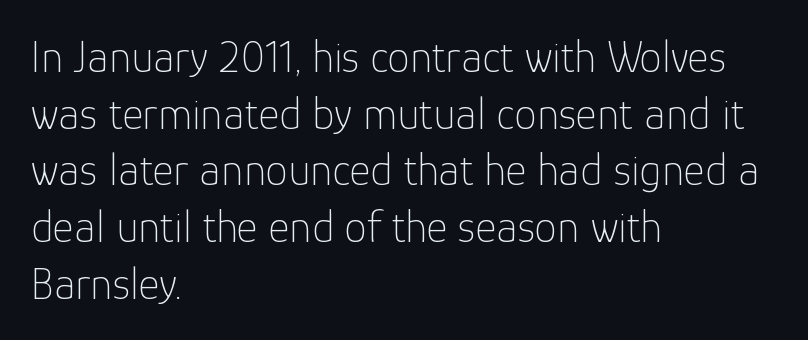
These lines are rendered in a variable-pitch font. The lettering stays uniformly vertical, giving the passage a roman look. The strokes are not fattened; the text isn't bold. The foot of each line stays bare and open. Teacher's note: observe the even left margin — that is flush-left alignment. Whoever set this chose a conventional vertical rhythm.
